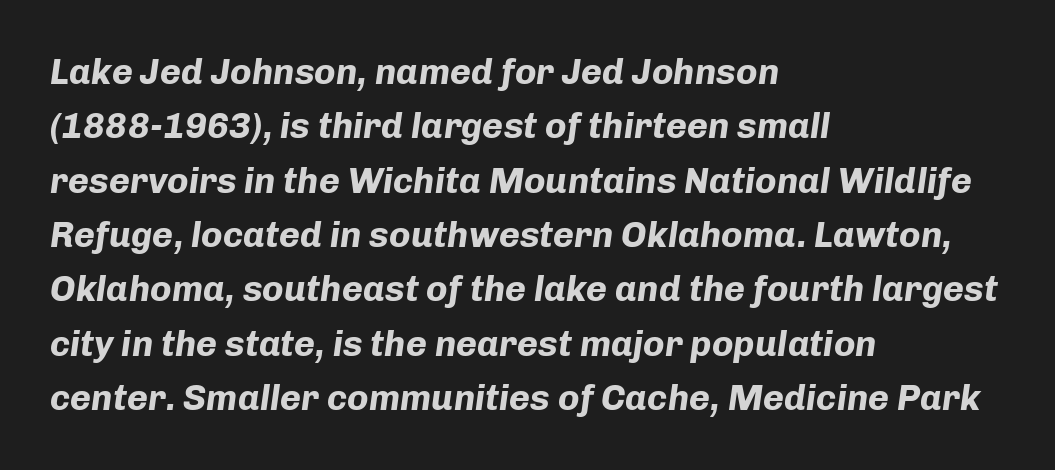
Q: Is the text bold? A: Yes.
Q: Is the text italic (slanted)? A: Yes, it leans right by about 8 degrees.
Q: Is the text underlined? A: No.
Q: How is the paragraph aligned? A: Left-aligned.
Q: Is the spacing between letters normal or unusually wide? A: Normal.
Q: Is the spacing between lines tight, normal or loose? A: Normal.
Q: Width (condensed, normal, or wide)? A: Normal.
Q: Stroke contrast? A: Low.
Q: x-height? A: Medium.
Q: Monospaced? A: No.
